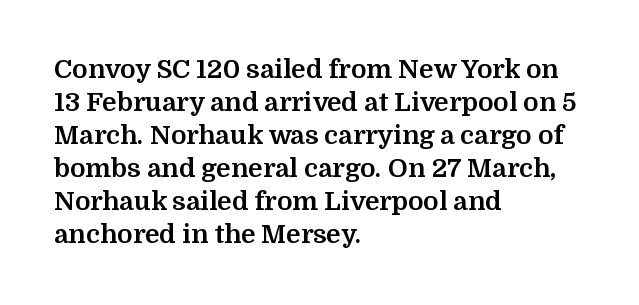
{"italic": "no", "bold": "yes", "underline": "no", "align": "left", "line_spacing": "normal", "line_spacing_ratio": 1.27, "letter_spacing": "normal", "letter_spacing_em": 0.0, "glyph_px": 26}
